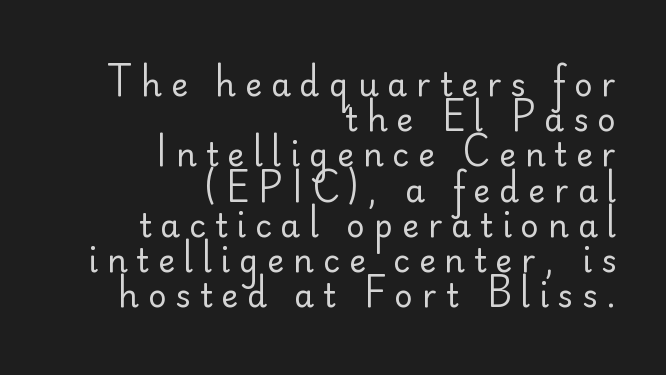
{"serif": "no", "italic": "no", "bold": "no", "weight": "regular", "width": "normal", "stroke_contrast": "low", "x_height": "small", "monospaced": "no", "underline": "no", "align": "right", "line_spacing": "tight", "line_spacing_ratio": 1.1, "letter_spacing": "wide", "letter_spacing_em": 0.28, "glyph_px": 32}
